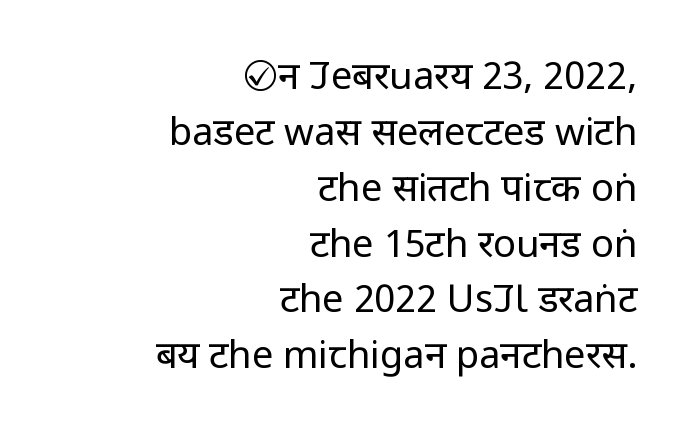
Q: Is the text bold? A: No.
Q: Is the text italic (slanted)? A: No, it is upright.
Q: Is the typeface a serif or a sans-serif typeface? A: Sans-serif.
Q: Is the text underlined? A: No.
Q: How is the paragraph aligned? A: Right-aligned.
Q: Is the spacing between letters normal or unusually wide? A: Normal.
Q: Is the spacing between lines tight, normal or loose? A: Normal.
Q: Width (condensed, normal, or wide)? A: Condensed.
Q: Stroke contrast? A: Low.
Q: x-height? A: Large.
Q: Monospaced? A: No.
